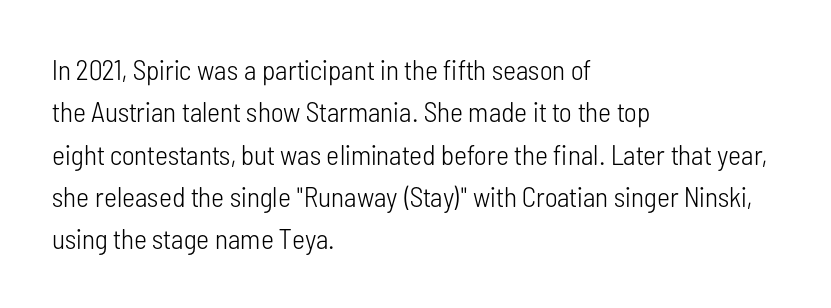
Q: Is the text bold? A: No.
Q: Is the text italic (slanted)? A: No, it is upright.
Q: Is the typeface a serif or a sans-serif typeface? A: Sans-serif.
Q: Is the text underlined? A: No.
Q: How is the paragraph aligned? A: Left-aligned.
Q: Is the spacing between letters normal or unusually wide? A: Normal.
Q: Is the spacing between lines tight, normal or loose? A: Normal.
Q: Width (condensed, normal, or wide)? A: Condensed.
Q: Stroke contrast? A: Low.
Q: x-height? A: Medium.
Q: Monospaced? A: No.
